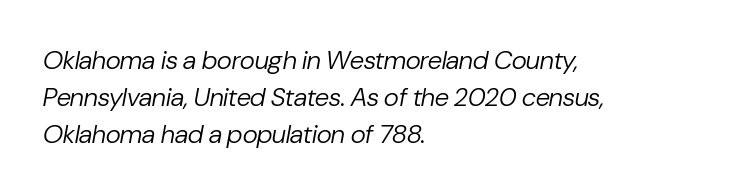
The image shows 26 px text type, italic (leaning right); set left-aligned, normal line spacing (1.43x), normal letter spacing, not underlined.
